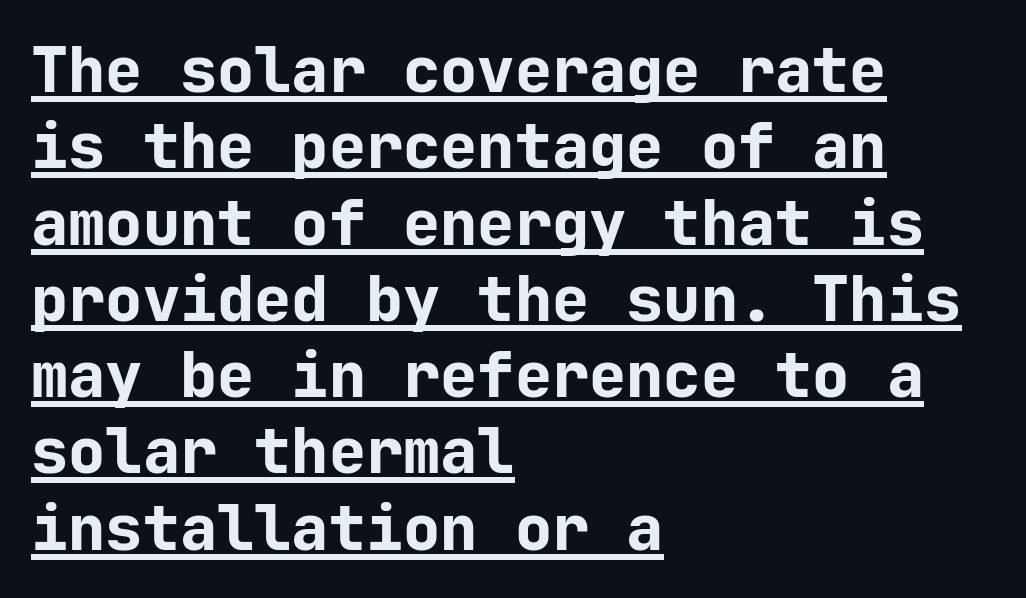
{"serif": "no", "italic": "no", "bold": "yes", "weight": "bold", "width": "normal", "stroke_contrast": "low", "x_height": "medium", "monospaced": "yes", "underline": "yes", "align": "left", "line_spacing_ratio": 1.23, "letter_spacing": "normal", "letter_spacing_em": 0.0, "glyph_px": 62}
